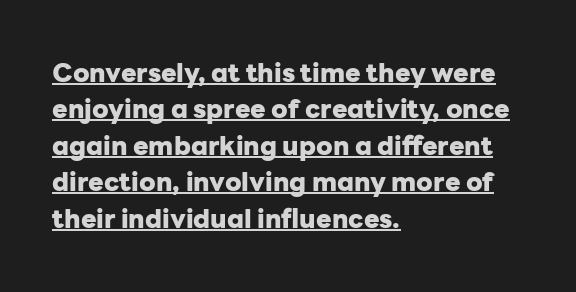
{"italic": "no", "bold": "yes", "underline": "yes", "align": "left", "line_spacing": "normal", "line_spacing_ratio": 1.4, "letter_spacing": "normal", "letter_spacing_em": 0.0, "glyph_px": 26}
